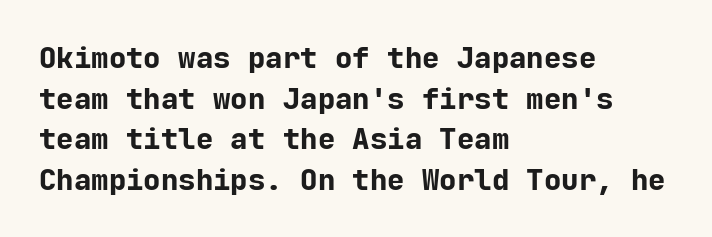
Q: Is the text bold? A: Yes.
Q: Is the text italic (slanted)? A: No, it is upright.
Q: Is the typeface a serif or a sans-serif typeface? A: Sans-serif.
Q: Is the text underlined? A: No.
Q: How is the paragraph aligned? A: Left-aligned.
Q: Is the spacing between letters normal or unusually wide? A: Normal.
Q: Is the spacing between lines tight, normal or loose? A: Normal.
Q: Width (condensed, normal, or wide)? A: Normal.
Q: Stroke contrast? A: Low.
Q: x-height? A: Medium.
Q: Monospaced? A: Yes.
